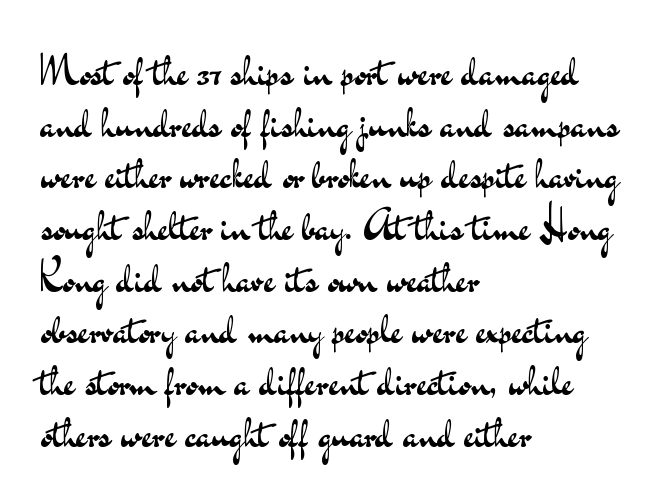
Q: Is the text bold? A: No.
Q: Is the text italic (slanted)? A: Yes.
Q: Is the typeface a serif or a sans-serif typeface? A: Sans-serif.
Q: Is the text underlined? A: No.
Q: How is the paragraph aligned? A: Left-aligned.
Q: Is the spacing between letters normal or unusually wide? A: Normal.
Q: Width (condensed, normal, or wide)? A: Wide.
Q: Stroke contrast? A: Medium.
Q: x-height? A: Small.
Q: Monospaced? A: No.
